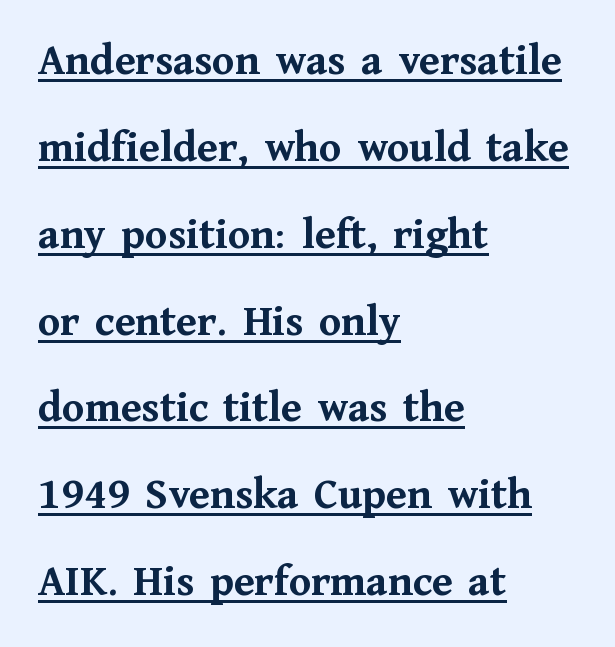
The image shows 45 px semibold serif type, upright; set left-aligned, loose line spacing (1.93x), normal letter spacing, underlined; medium stroke contrast and a medium x-height.
